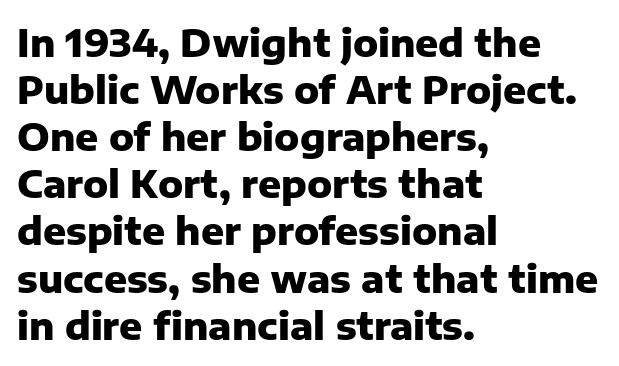
Q: Is the text bold? A: Yes.
Q: Is the text italic (slanted)? A: No, it is upright.
Q: Is the typeface a serif or a sans-serif typeface? A: Sans-serif.
Q: Is the text underlined? A: No.
Q: How is the paragraph aligned? A: Left-aligned.
Q: Is the spacing between letters normal or unusually wide? A: Normal.
Q: Width (condensed, normal, or wide)? A: Normal.
Q: Stroke contrast? A: Low.
Q: x-height? A: Medium.
Q: Monospaced? A: No.
